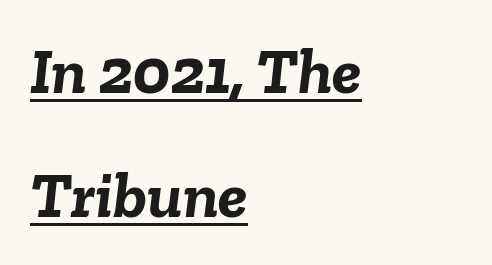
Emphasis is given by a line drawn under the lettering. If you drew a ruler down the left edge, every line would touch it. As a designer I'd log this as weight 700, bold. Between one letter and the next there's only the usual sliver of space. Each letter keeps its own natural width here, so spacing adapts to shape.
